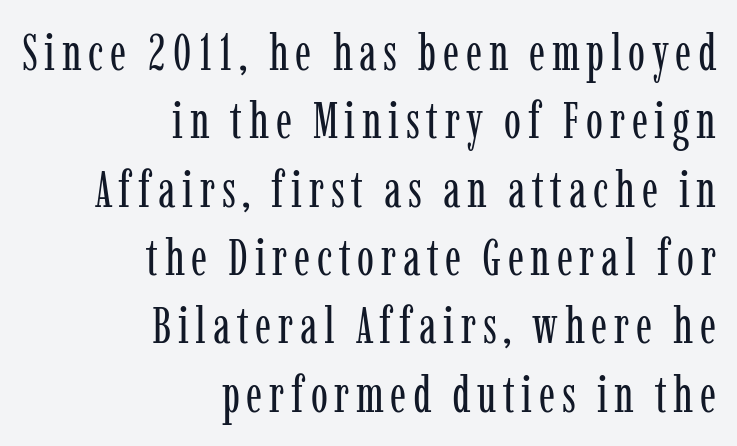
{"serif": "yes", "italic": "no", "bold": "no", "weight": "regular", "width": "condensed", "stroke_contrast": "low", "x_height": "medium", "monospaced": "no", "underline": "no", "align": "right", "line_spacing": "normal", "line_spacing_ratio": 1.34, "glyph_px": 51}
